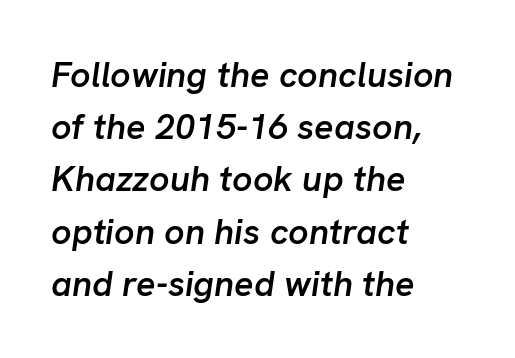
Descenders hang freely into open space. Leading matches the norm, producing a regular column. Words appear dense and cohesive because spacing is normal. Would a proofreader flag this as italicized? Yes.
